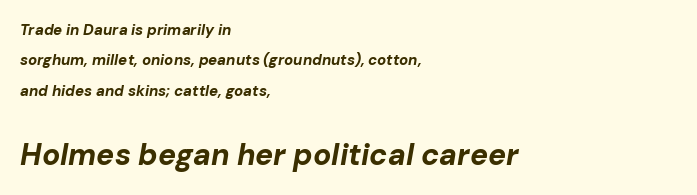
The image shows 30 px bold type, italic (leaning right); set left-aligned, loose line spacing (2.02x), normal letter spacing, not underlined; the second (bottom) block is 2.0x larger; low stroke contrast and a medium x-height.
